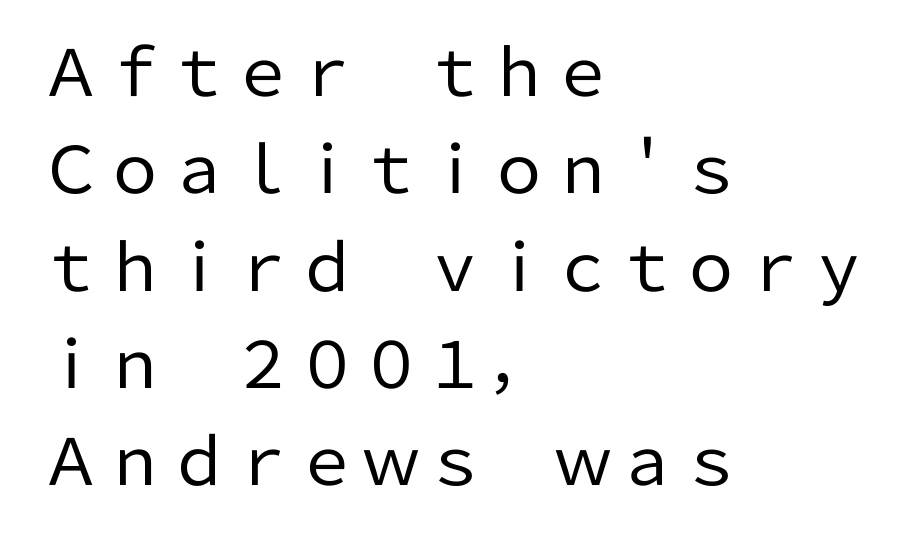
{"serif": "no", "italic": "no", "bold": "no", "weight": "regular", "width": "normal", "stroke_contrast": "low", "x_height": "medium", "monospaced": "no", "underline": "no", "align": "left", "line_spacing": "normal", "line_spacing_ratio": 1.52, "letter_spacing": "normal", "letter_spacing_em": 0.0, "glyph_px": 64}
